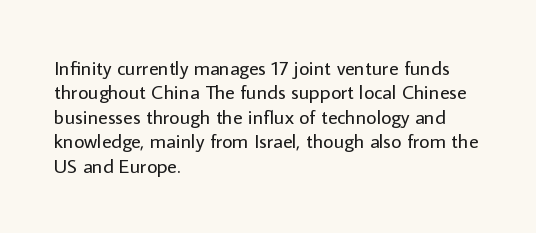
The image shows 20 px text type, upright; set left-aligned, line spacing 1.22x, normal letter spacing, not underlined.
